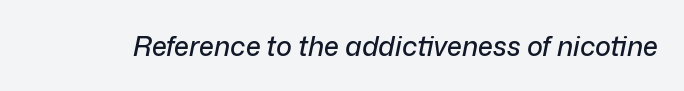
The image shows 27 px text type, italic (leaning right); set normal letter spacing, not underlined.
